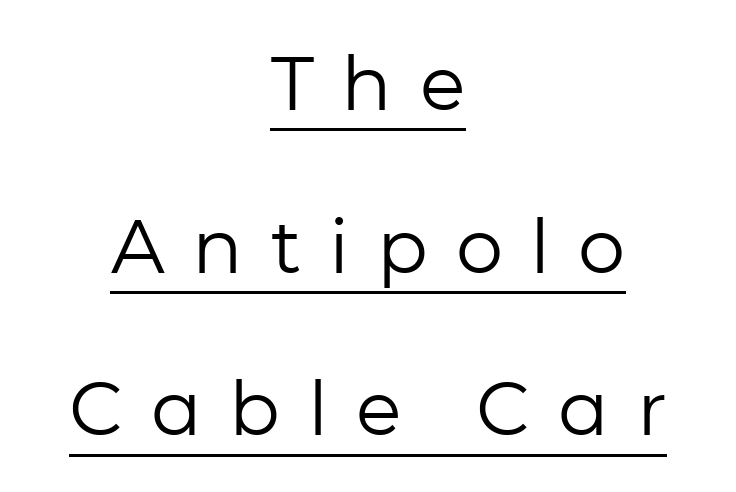
Q: Is the text bold? A: No.
Q: Is the text italic (slanted)? A: No, it is upright.
Q: Is the typeface a serif or a sans-serif typeface? A: Sans-serif.
Q: Is the text underlined? A: Yes.
Q: How is the paragraph aligned? A: Centered.
Q: Is the spacing between letters normal or unusually wide? A: Unusually wide.
Q: Is the spacing between lines tight, normal or loose? A: Loose.
Q: Width (condensed, normal, or wide)? A: Normal.
Q: Stroke contrast? A: Low.
Q: x-height? A: Medium.
Q: Monospaced? A: No.
